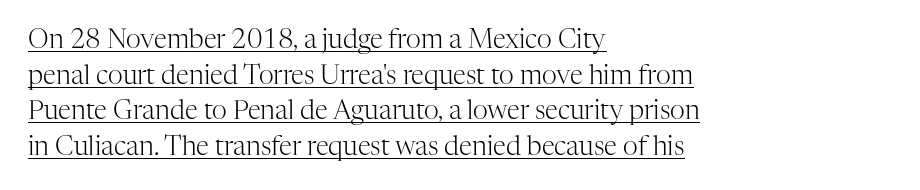
{"italic": "no", "bold": "no", "underline": "yes", "align": "left", "line_spacing": "normal", "line_spacing_ratio": 1.37, "letter_spacing": "normal", "letter_spacing_em": 0.0, "glyph_px": 26}
